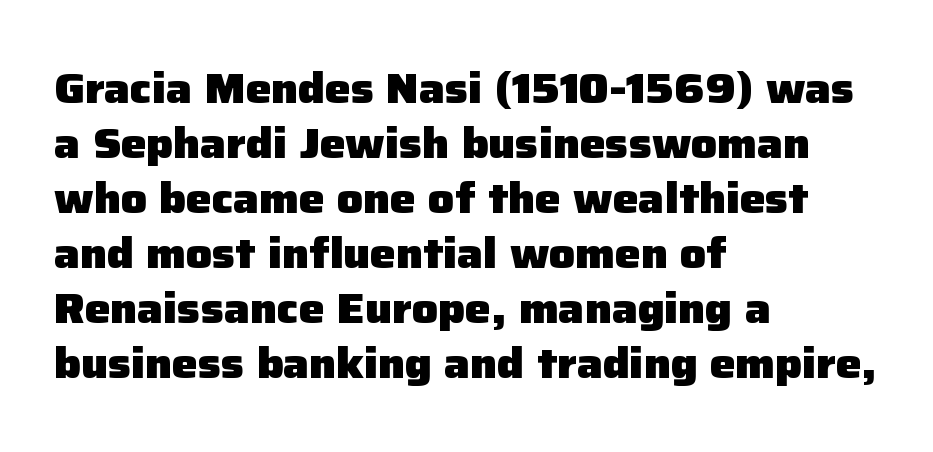
{"serif": "no", "italic": "no", "bold": "yes", "weight": "heavy", "width": "normal", "stroke_contrast": "low", "x_height": "medium", "monospaced": "no", "underline": "no", "align": "left", "line_spacing": "normal", "line_spacing_ratio": 1.28, "letter_spacing": "normal", "letter_spacing_em": 0.0, "glyph_px": 43}
